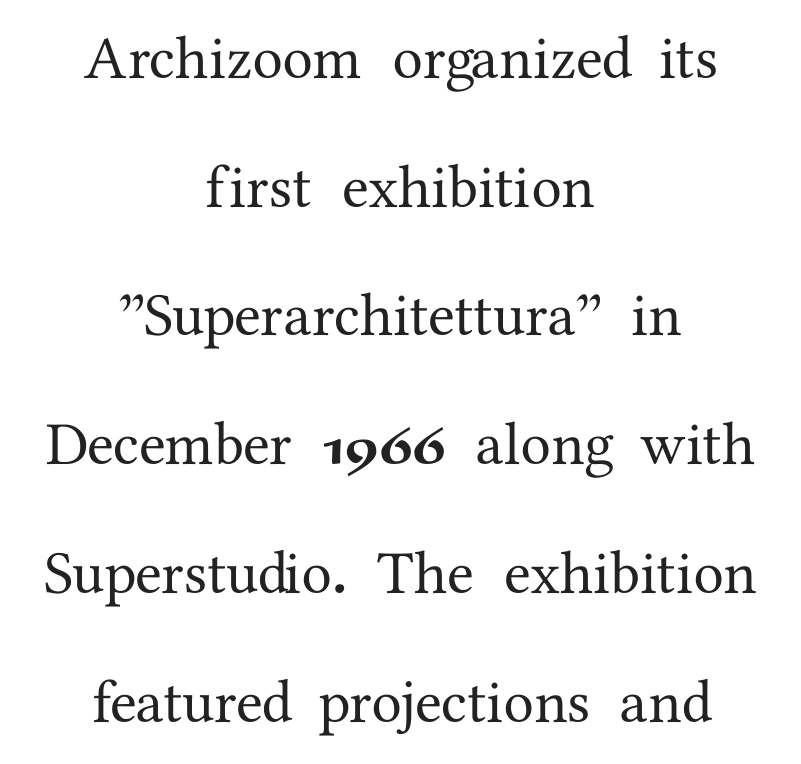
{"serif": "yes", "italic": "no", "width": "normal", "stroke_contrast": "medium", "x_height": "medium", "monospaced": "no", "underline": "no", "align": "center", "line_spacing": "loose", "line_spacing_ratio": 2.11, "letter_spacing": "normal", "letter_spacing_em": 0.0, "glyph_px": 61}
